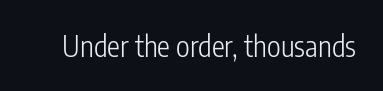
{"serif": "no", "italic": "no", "bold": "no", "weight": "light", "width": "condensed", "stroke_contrast": "low", "x_height": "medium", "monospaced": "no", "underline": "no", "letter_spacing": "normal", "letter_spacing_em": 0.0, "glyph_px": 29}
